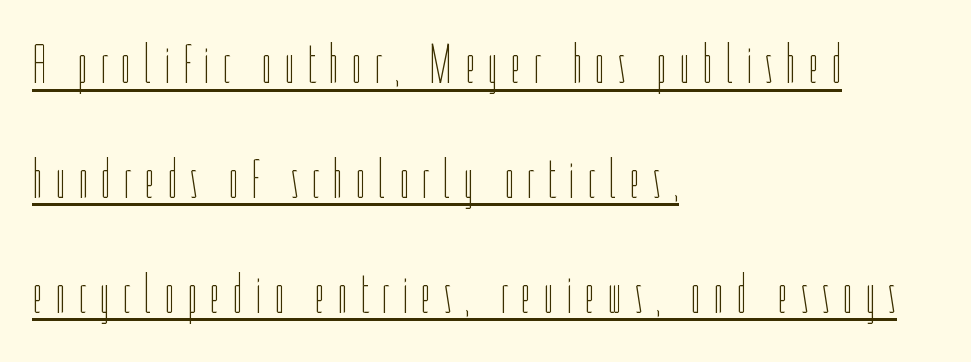
The image shows 56 px thin, condensed type, upright; set left-aligned, loose line spacing (2.05x), unusually wide letter spacing (+0.21 em), underlined; low stroke contrast and a medium x-height.
